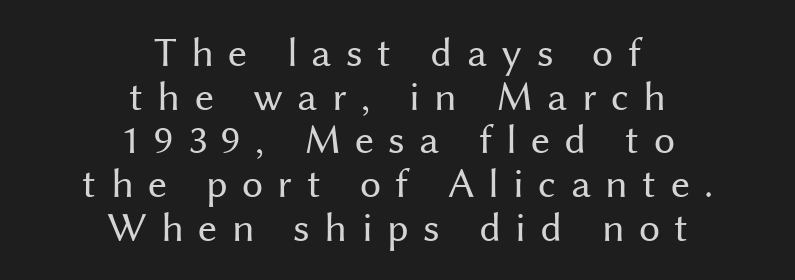
Q: Is the text bold? A: No.
Q: Is the text italic (slanted)? A: No, it is upright.
Q: Is the typeface a serif or a sans-serif typeface? A: Sans-serif.
Q: Is the text underlined? A: No.
Q: How is the paragraph aligned? A: Centered.
Q: Is the spacing between letters normal or unusually wide? A: Unusually wide.
Q: Is the spacing between lines tight, normal or loose? A: Tight.
Q: Width (condensed, normal, or wide)? A: Normal.
Q: Stroke contrast? A: Medium.
Q: x-height? A: Medium.
Q: Monospaced? A: No.
